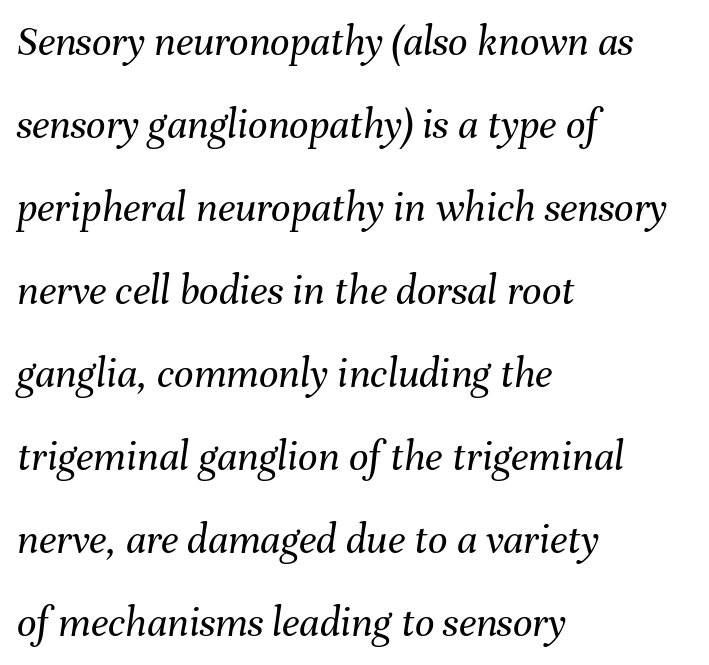
Spacing verdict: proportional, widths tailored to each character. The tracking reads as untouched default to a designer's eye. No letter is thick-stroked: the sample isn't bold. The compositor pushed each line to the left boundary. No word sits above an underline. Does the leading feel generous? Absolutely, it's lavish.
